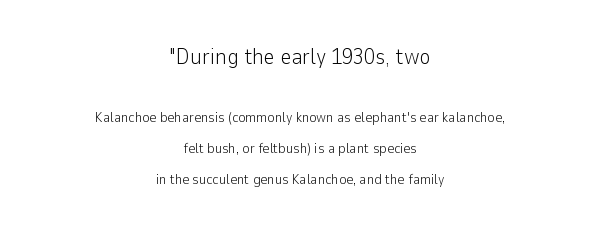
Q: Is the text bold? A: No.
Q: Is the text italic (slanted)? A: No, it is upright.
Q: Is the text underlined? A: No.
Q: How is the paragraph aligned? A: Centered.
Q: Is the spacing between letters normal or unusually wide? A: Normal.
Q: Is the spacing between lines tight, normal or loose? A: Loose.
Q: Which block of text is set in a larger size, the first (top) or the second (bottom)? A: The first (top) one.
